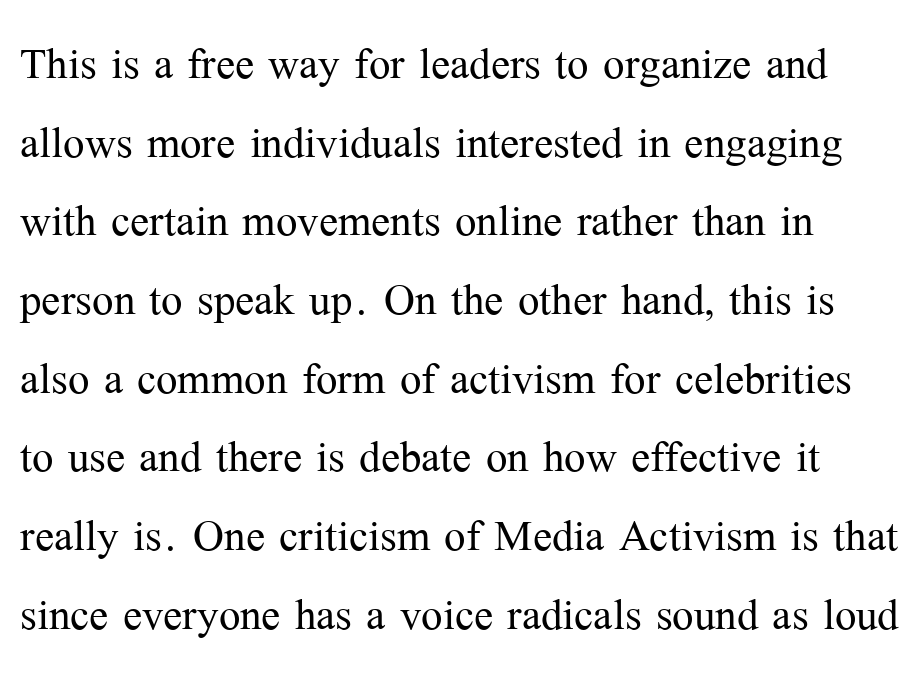
{"serif": "yes", "italic": "no", "bold": "no", "weight": "light", "width": "normal", "stroke_contrast": "medium", "x_height": "medium", "monospaced": "no", "underline": "no", "line_spacing": "normal", "line_spacing_ratio": 1.38, "letter_spacing": "normal", "letter_spacing_em": 0.0, "glyph_px": 57}
